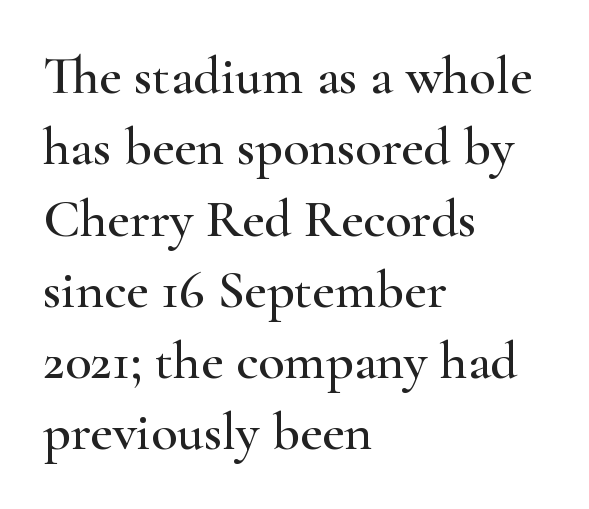
The image shows 54 px wide serif type, upright; set left-aligned, normal line spacing (1.32x), normal letter spacing, not underlined; high stroke contrast and a small x-height.
